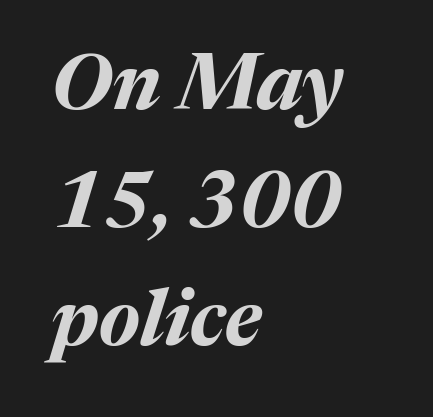
{"italic": "yes", "lean": "right", "slant_degrees": 17, "bold": "yes", "weight": "bold", "width": "normal", "stroke_contrast": "medium", "x_height": "medium", "monospaced": "no", "underline": "no", "align": "left", "line_spacing": "normal", "line_spacing_ratio": 1.51, "letter_spacing": "normal", "letter_spacing_em": 0.0, "glyph_px": 78}
